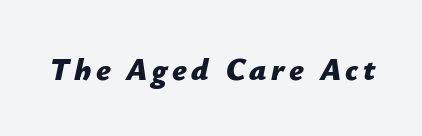
The image shows 31 px bold type, italic (leaning right); set not underlined; low stroke contrast and a medium x-height.
